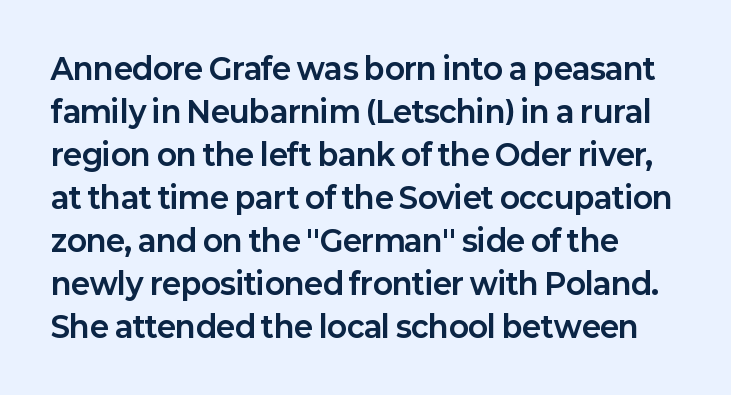
Serif or sans? Sans — the stroke terminals are bare. Is this a fixed-width face? No — the glyphs have proportional, varying widths. Inter-character spacing is left at the font's built-in metrics. The gap between lines stays unmarked. Leading: standard. This is heavy type, rendered in bold.
